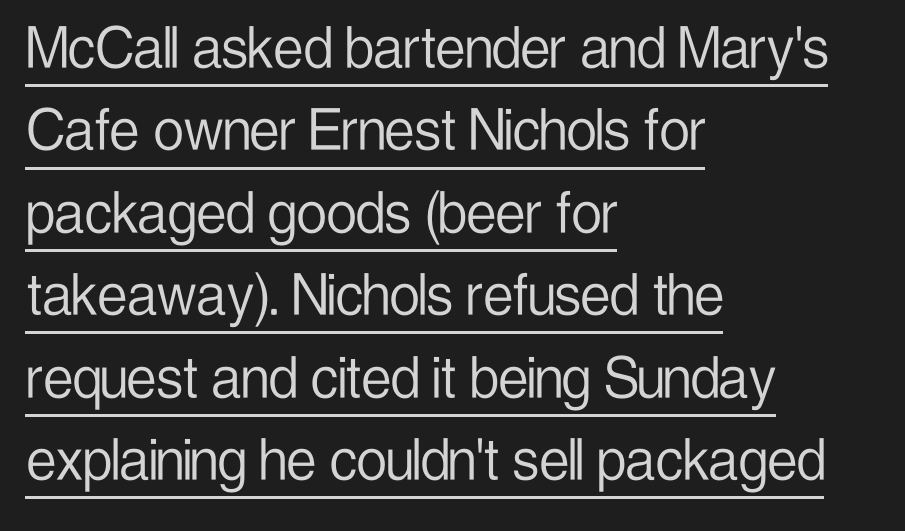
The letters look calm and open, with moderate or lighter stems. This is underlined copy, the kind a proofreader might mark for attention. The lines are quadded left. It's the straight-up-and-down kind of type.
